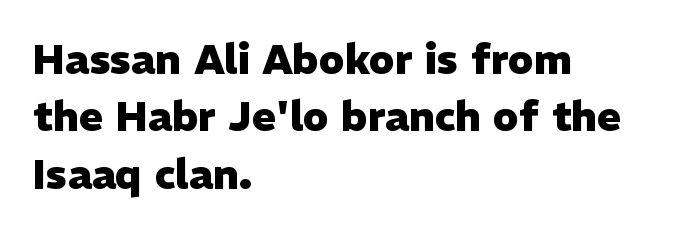
Interline gaps are of average width in this sample. A clean baseline with only descenders dipping below it. How are the letters spaced? Ordinarily, with no added tracking. Varying glyph widths throughout — classic text-font behaviour. This is heavy type, rendered in bold.
